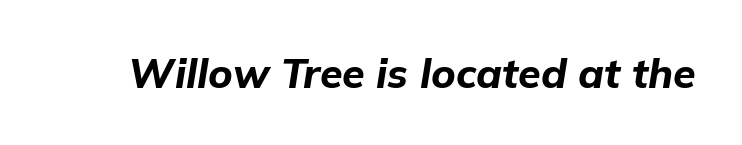
{"italic": "yes", "lean": "right", "slant_degrees": 9, "bold": "yes", "weight": "bold", "width": "normal", "stroke_contrast": "low", "x_height": "medium", "monospaced": "no", "underline": "no", "letter_spacing": "normal", "letter_spacing_em": 0.0, "glyph_px": 41}
